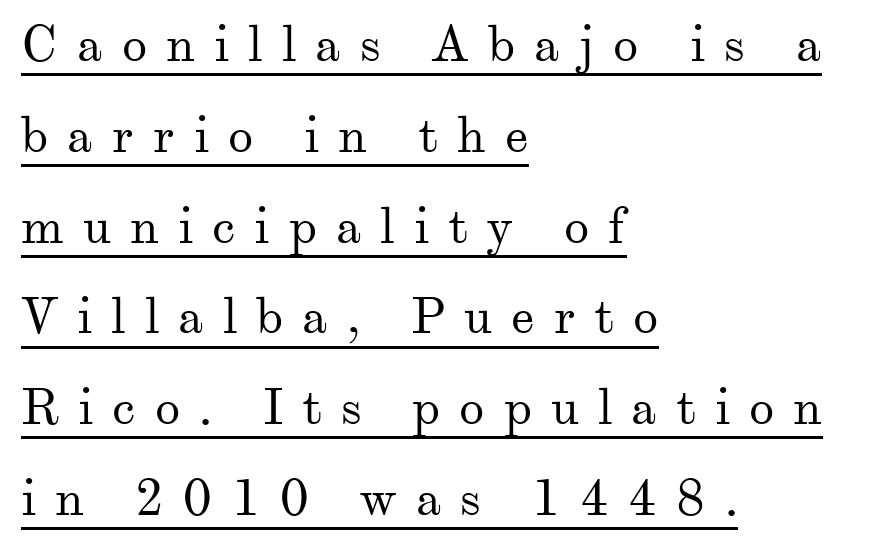
The cut favours lightness, reaching ordinary text weight at its darkest. A classic flush-left, rag-right setting is used for this passage. The lettering stays uniformly vertical, giving the passage a roman look. The designer went with a serif here, giving each stem small feet.
